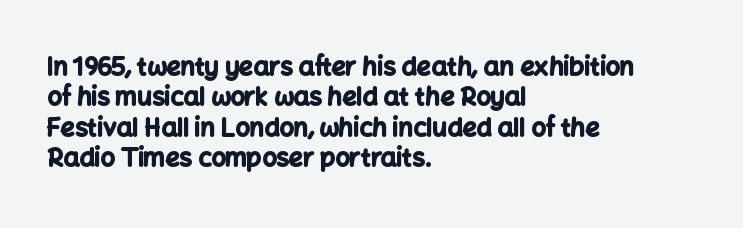
{"italic": "no", "bold": "yes", "underline": "no", "align": "left", "line_spacing_ratio": 1.22, "letter_spacing": "normal", "letter_spacing_em": 0.0, "glyph_px": 25}
